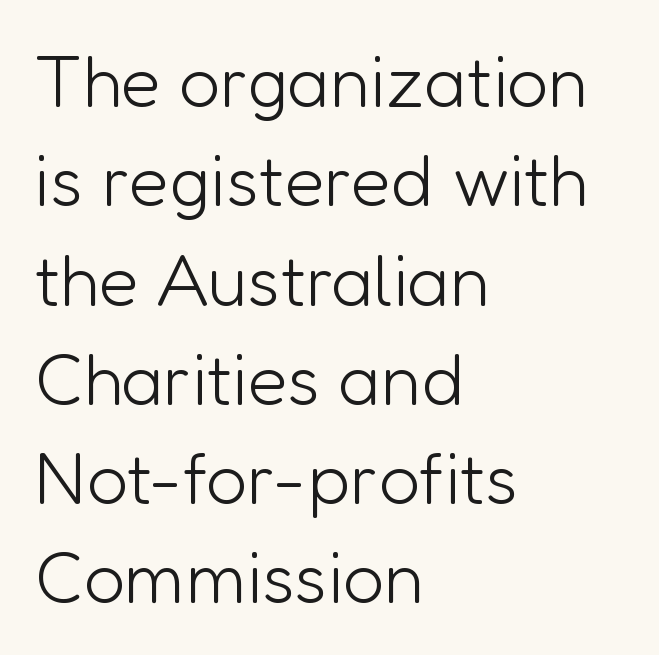
{"serif": "no", "italic": "no", "bold": "no", "weight": "light", "width": "normal", "stroke_contrast": "low", "x_height": "medium", "monospaced": "no", "underline": "no", "align": "left", "line_spacing": "normal", "line_spacing_ratio": 1.36, "letter_spacing": "normal", "letter_spacing_em": 0.0, "glyph_px": 73}
